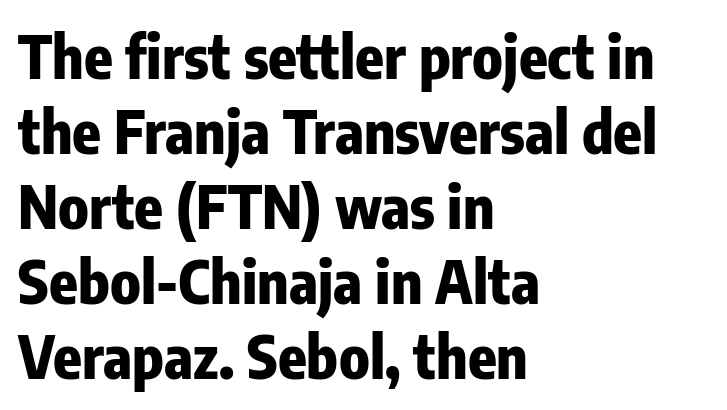
Each glyph is drawn with heavy, bold strokes. You could not count columns in this text — the font is proportionally spaced. What stands out about the letter spacing? Nothing — it is the standard amount. Leftover space on each line is placed entirely after the last word. The strip under each line holds only bare page. One glance says typical: line gaps are just what's usual.
